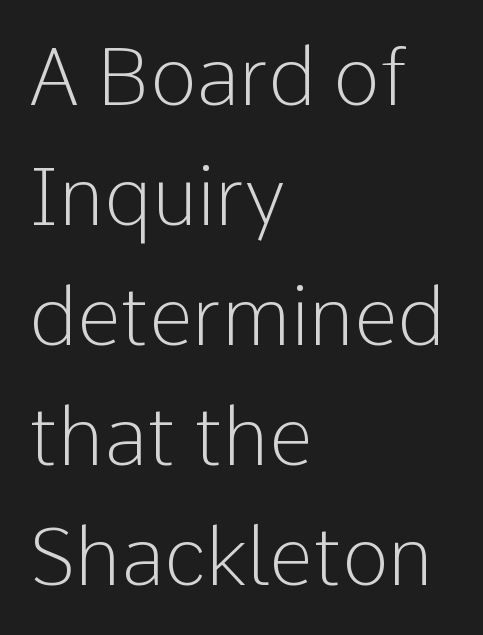
The image shows 79 px light sans-serif type, upright; set left-aligned, normal line spacing (1.52x), normal letter spacing, not underlined; low stroke contrast and a medium x-height.
